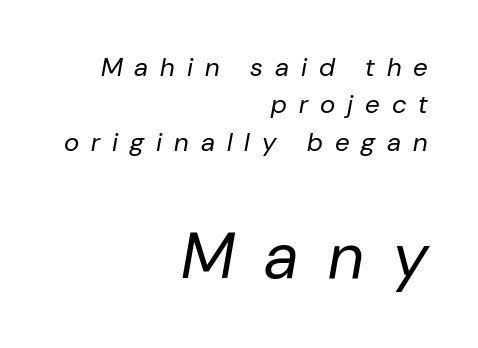
Q: Is the text bold? A: No.
Q: Is the text italic (slanted)? A: Yes, it leans right by about 10 degrees.
Q: Is the text underlined? A: No.
Q: How is the paragraph aligned? A: Right-aligned.
Q: Is the spacing between letters normal or unusually wide? A: Unusually wide.
Q: Is the spacing between lines tight, normal or loose? A: Normal.
Q: Which block of text is set in a larger size, the first (top) or the second (bottom)? A: The second (bottom) one.
Q: Width (condensed, normal, or wide)? A: Normal.
Q: Stroke contrast? A: Low.
Q: x-height? A: Medium.
Q: Monospaced? A: No.
